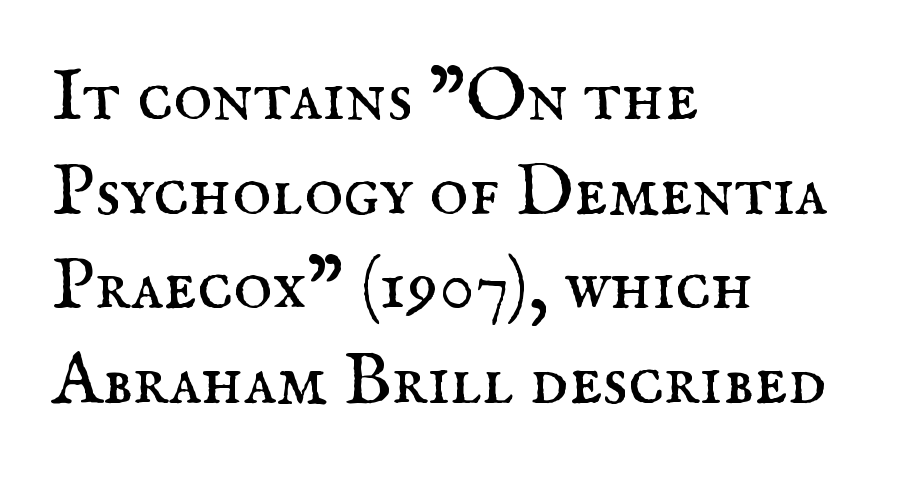
A roman cut, with each character standing at attention. Lines of text with bare space underneath. The letters sit at their default tracking, neither squeezed nor spread. I'd call this a serif setting — the letters wear small feet.
